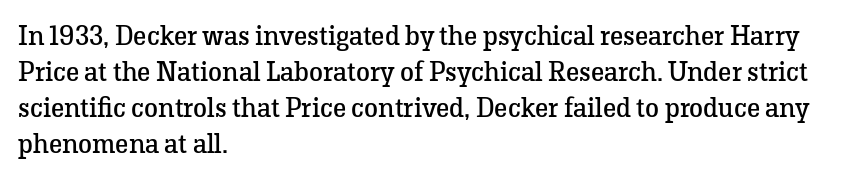
Q: Is the text bold? A: No.
Q: Is the text italic (slanted)? A: No, it is upright.
Q: Is the typeface a serif or a sans-serif typeface? A: Serif.
Q: Is the text underlined? A: No.
Q: How is the paragraph aligned? A: Left-aligned.
Q: Is the spacing between letters normal or unusually wide? A: Normal.
Q: Is the spacing between lines tight, normal or loose? A: Normal.
Q: Width (condensed, normal, or wide)? A: Normal.
Q: Stroke contrast? A: Low.
Q: x-height? A: Medium.
Q: Monospaced? A: No.
